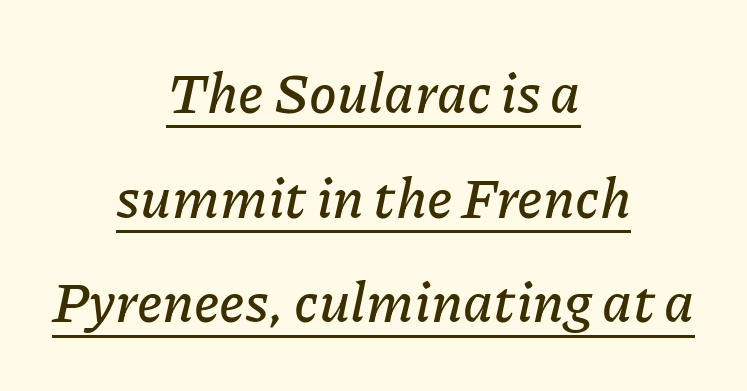
Q: Is the text italic (slanted)? A: Yes, it leans right by about 11 degrees.
Q: Is the text underlined? A: Yes.
Q: How is the paragraph aligned? A: Centered.
Q: Is the spacing between letters normal or unusually wide? A: Normal.
Q: Width (condensed, normal, or wide)? A: Normal.
Q: Stroke contrast? A: Low.
Q: x-height? A: Medium.
Q: Monospaced? A: No.
